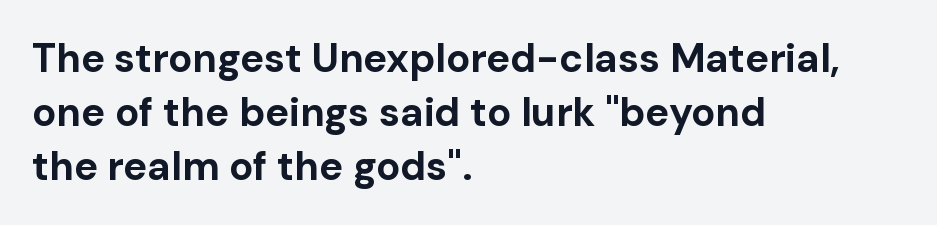
Q: Is the text bold? A: Yes.
Q: Is the text italic (slanted)? A: No, it is upright.
Q: Is the typeface a serif or a sans-serif typeface? A: Sans-serif.
Q: Is the text underlined? A: No.
Q: How is the paragraph aligned? A: Left-aligned.
Q: Is the spacing between letters normal or unusually wide? A: Normal.
Q: Is the spacing between lines tight, normal or loose? A: Normal.
Q: Width (condensed, normal, or wide)? A: Normal.
Q: Stroke contrast? A: Low.
Q: x-height? A: Medium.
Q: Monospaced? A: No.
